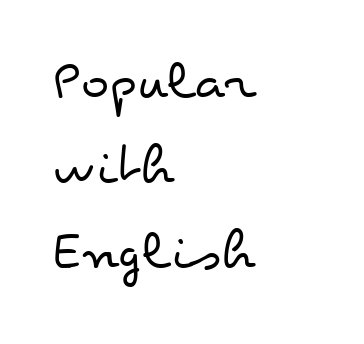
Spacing verdict: proportional, widths tailored to each character. Weight: regular or lighter. Posture: straight, roman, zero tilt. The string is rendered with underlining switched off. Interline gaps are of average width in this sample. Horizontal alignment here is leftward, the default for most running prose.
